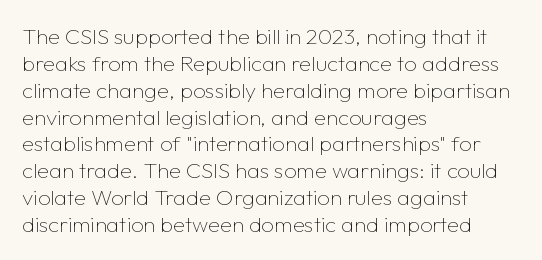
The image shows 22 px text type, upright; set left-aligned, line spacing 1.22x, normal letter spacing, not underlined.
